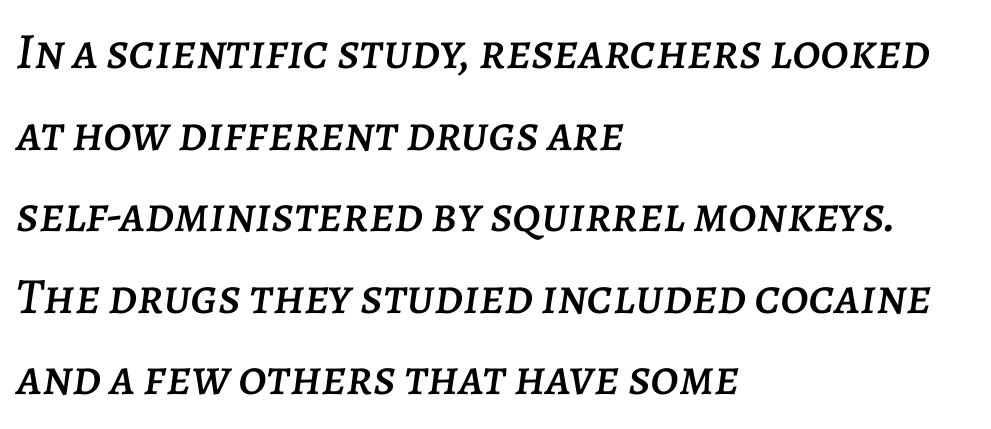
Q: Is the text italic (slanted)? A: Yes, it leans right by about 7 degrees.
Q: Is the text underlined? A: No.
Q: How is the paragraph aligned? A: Left-aligned.
Q: Is the spacing between letters normal or unusually wide? A: Normal.
Q: Is the spacing between lines tight, normal or loose? A: Normal.
Q: Width (condensed, normal, or wide)? A: Normal.
Q: Stroke contrast? A: Low.
Q: x-height? A: Large.
Q: Monospaced? A: No.
